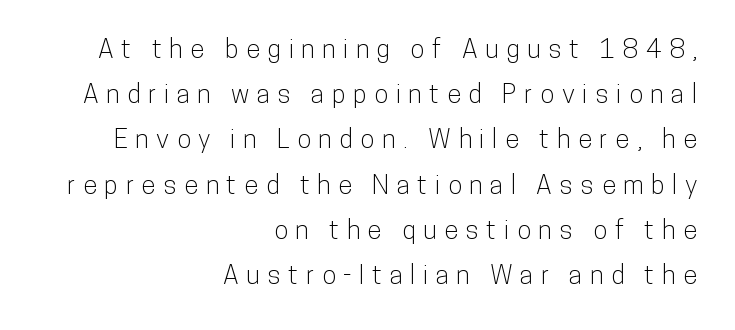
{"italic": "no", "underline": "no", "align": "right", "line_spacing_ratio": 1.74, "letter_spacing": "wide", "letter_spacing_em": 0.29, "glyph_px": 26}
